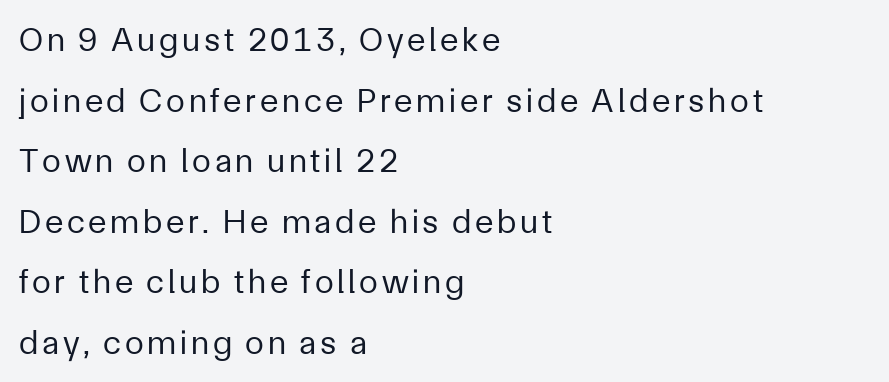
{"serif": "no", "italic": "no", "bold": "no", "weight": "regular", "width": "normal", "stroke_contrast": "low", "x_height": "medium", "monospaced": "no", "underline": "no", "align": "left", "line_spacing_ratio": 1.78, "glyph_px": 34}
